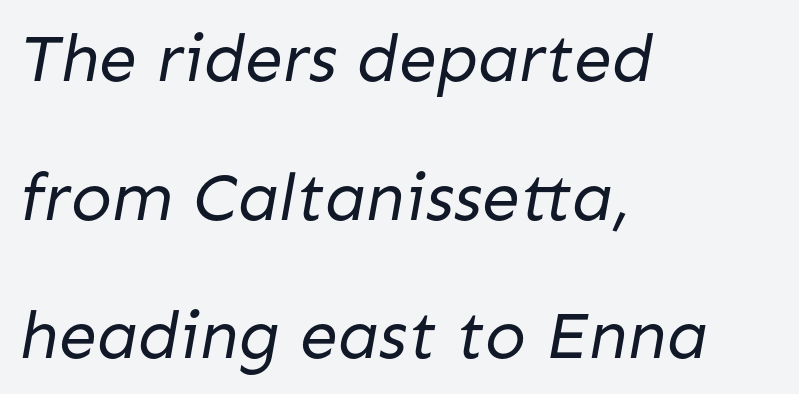
Q: Is the text bold? A: No.
Q: Is the typeface a serif or a sans-serif typeface? A: Sans-serif.
Q: Is the text underlined? A: No.
Q: How is the paragraph aligned? A: Left-aligned.
Q: Is the spacing between letters normal or unusually wide? A: Normal.
Q: Is the spacing between lines tight, normal or loose? A: Loose.
Q: Width (condensed, normal, or wide)? A: Normal.
Q: Stroke contrast? A: Low.
Q: x-height? A: Medium.
Q: Monospaced? A: No.
